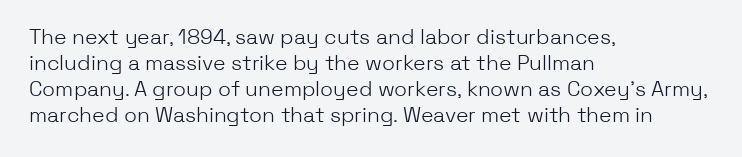
The typography opts for an upright posture over an oblique one. Unmarked baselines from the first word to the last. Students, note that the glyphs here touch the page at normal intervals. Which margin do the lines hug? The left one — the right edge is uneven. The typesetting does not lean heavy: it is not bold.
